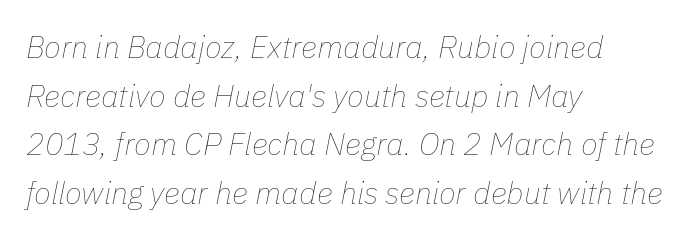
The image shows 31 px thin type, italic (leaning right); set left-aligned, normal line spacing (1.57x), normal letter spacing, not underlined; low stroke contrast and a medium x-height.
